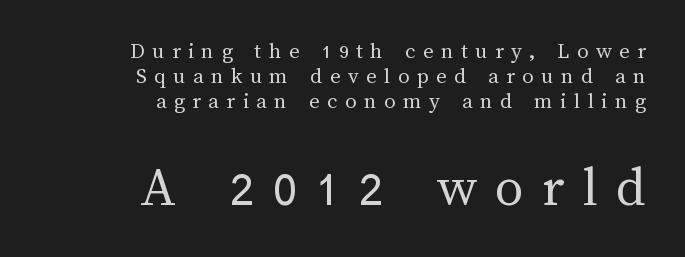
{"italic": "no", "bold": "no", "weight": "regular", "width": "normal", "stroke_contrast": "medium", "x_height": "medium", "monospaced": "no", "underline": "no", "align": "right", "line_spacing": "tight", "line_spacing_ratio": 1.08, "letter_spacing": "wide", "letter_spacing_em": 0.32, "larger_block": "second", "size_ratio": 2.48, "glyph_px": 57}
